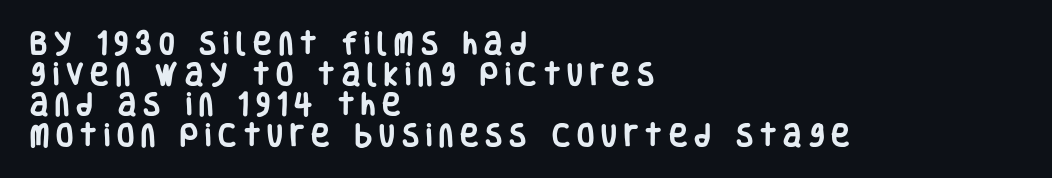
The image shows 25 px bold type, upright; set left-aligned, line spacing 1.23x, unusually wide letter spacing (+0.28 em), not underlined.
